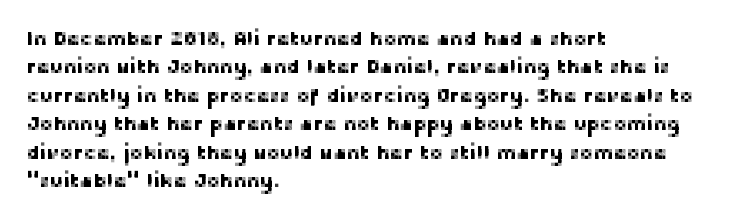
{"italic": "no", "underline": "no", "align": "left", "line_spacing": "normal", "line_spacing_ratio": 1.42, "letter_spacing": "normal", "letter_spacing_em": 0.0, "glyph_px": 20}
